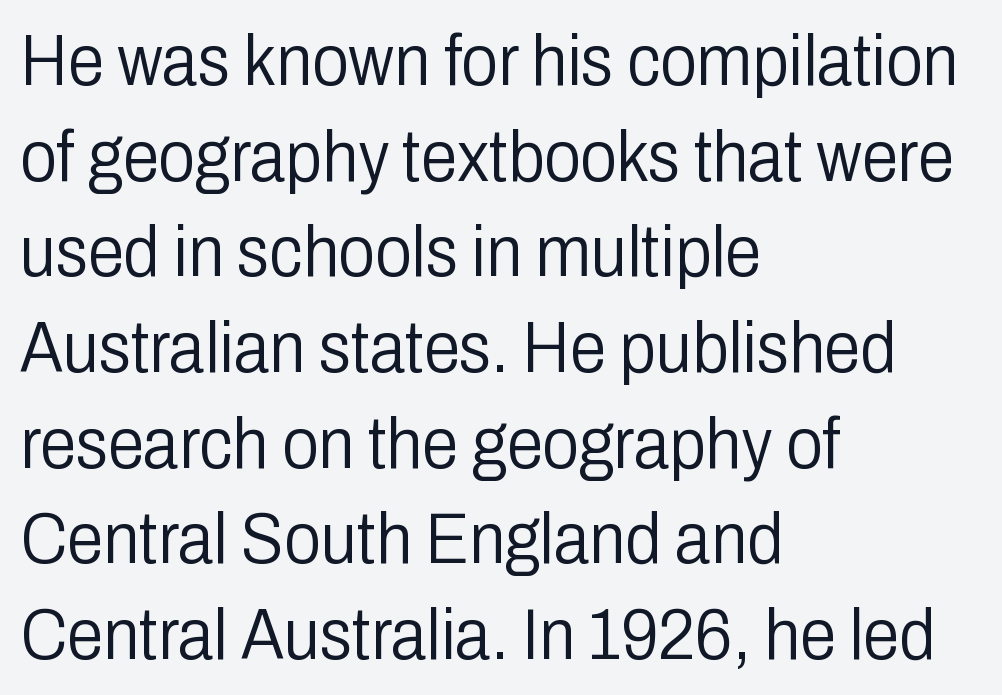
Serif or sans? Sans — the stroke terminals are bare. The typography opts for an upright posture over an oblique one. Baseline-to-baseline distance is the conventional proportion of letter height. Descender tails drop into unmarked territory. Looks like regular typesetting: each glyph gets only the width it needs. All the whitespace from short lines collects on the right.
